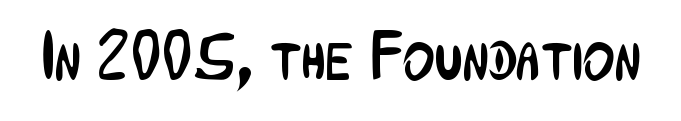
Q: Is the text bold? A: No.
Q: Is the text italic (slanted)? A: No, it is upright.
Q: Is the typeface a serif or a sans-serif typeface? A: Sans-serif.
Q: Is the text underlined? A: No.
Q: Is the spacing between letters normal or unusually wide? A: Normal.
Q: Width (condensed, normal, or wide)? A: Condensed.
Q: Stroke contrast? A: Low.
Q: x-height? A: Medium.
Q: Monospaced? A: No.
